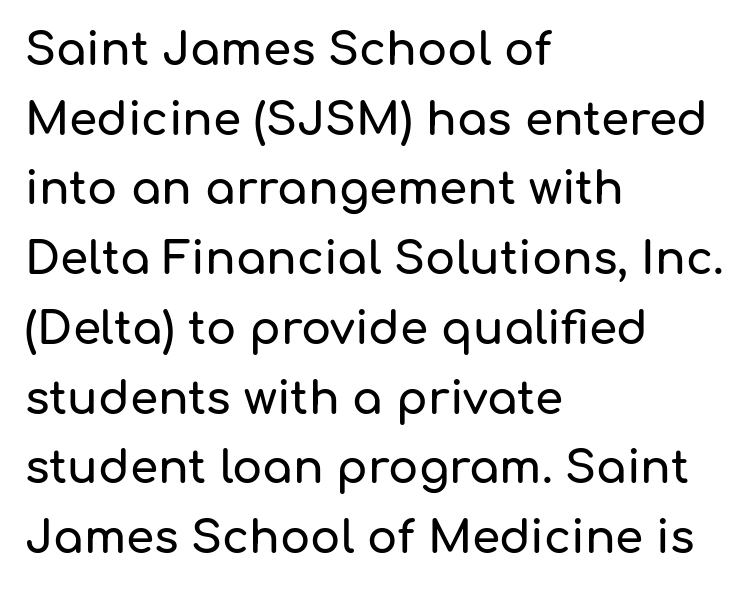
The image shows 45 px sans-serif type, upright; set left-aligned, normal line spacing (1.55x), normal letter spacing, not underlined; low stroke contrast and a medium x-height.
